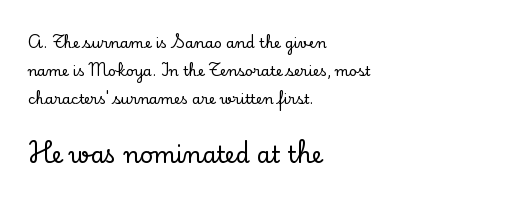
{"italic": "no", "underline": "no", "align": "left", "line_spacing": "loose", "line_spacing_ratio": 2.0, "letter_spacing": "normal", "letter_spacing_em": 0.0, "larger_block": "second", "size_ratio": 1.64, "glyph_px": 23}
